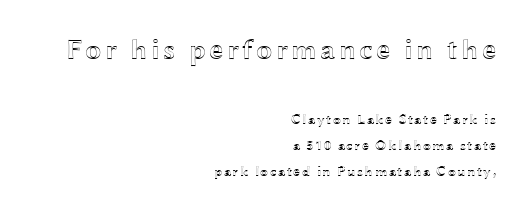
{"italic": "no", "width": "wide", "x_height": "medium", "monospaced": "no", "underline": "no", "align": "right", "line_spacing_ratio": 1.88, "larger_block": "first", "size_ratio": 2.07, "glyph_px": 29}
